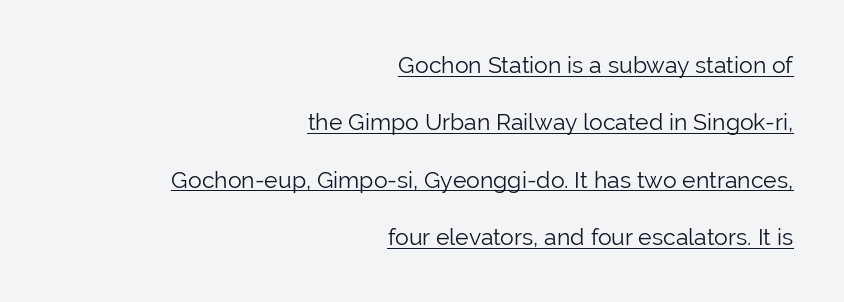
Q: Is the text bold? A: No.
Q: Is the text italic (slanted)? A: No, it is upright.
Q: Is the text underlined? A: Yes.
Q: How is the paragraph aligned? A: Right-aligned.
Q: Is the spacing between letters normal or unusually wide? A: Normal.
Q: Is the spacing between lines tight, normal or loose? A: Loose.
